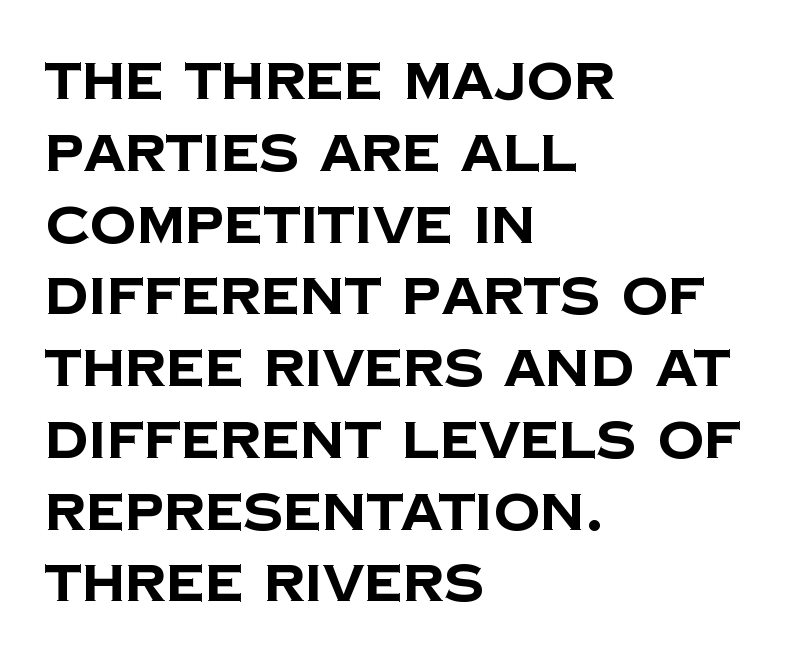
{"serif": "no", "bold": "yes", "weight": "bold", "width": "normal", "stroke_contrast": "low", "x_height": "large", "monospaced": "no", "underline": "no", "align": "left", "line_spacing": "normal", "line_spacing_ratio": 1.38, "letter_spacing": "normal", "letter_spacing_em": 0.0, "glyph_px": 52}
